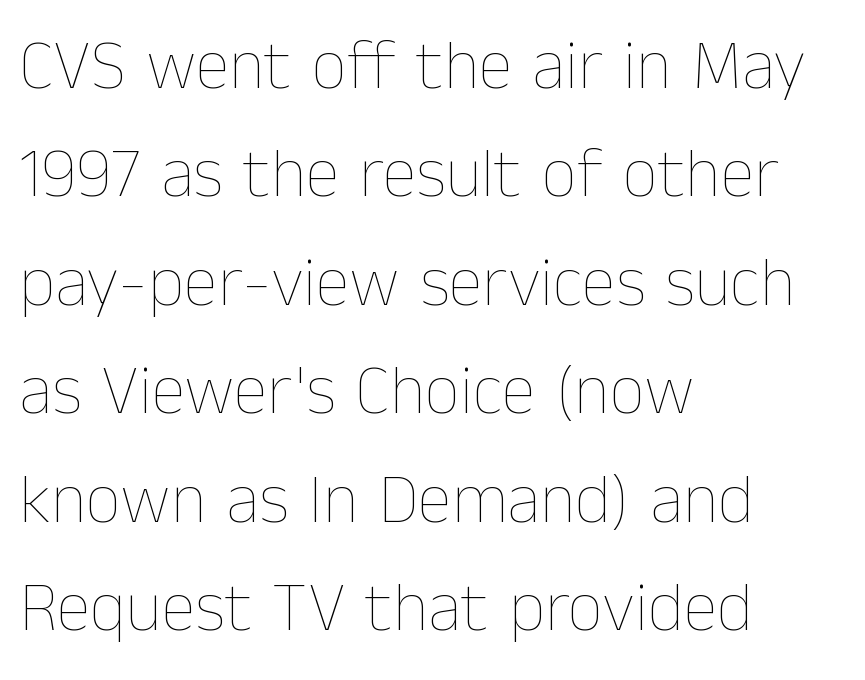
This sample is left-justified, so line endings fall wherever the words run out. The passage shown is not underscored anywhere. This sample uses an upright cut, with every glyph sitting square on the baseline. In terms of leading, this rendering sits right in the middle. Counters stay open thanks to moderate or lighter strokes.
